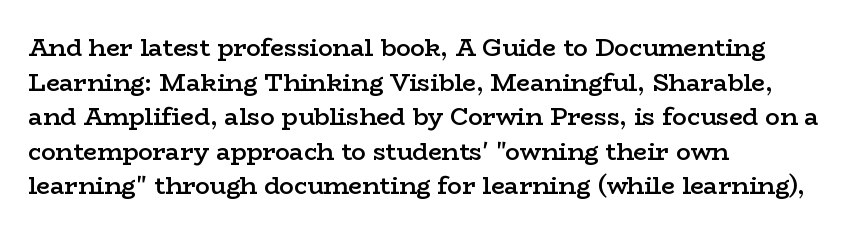
{"italic": "no", "bold": "semi", "underline": "no", "align": "left", "line_spacing": "normal", "line_spacing_ratio": 1.44, "letter_spacing": "normal", "letter_spacing_em": 0.0, "glyph_px": 24}
